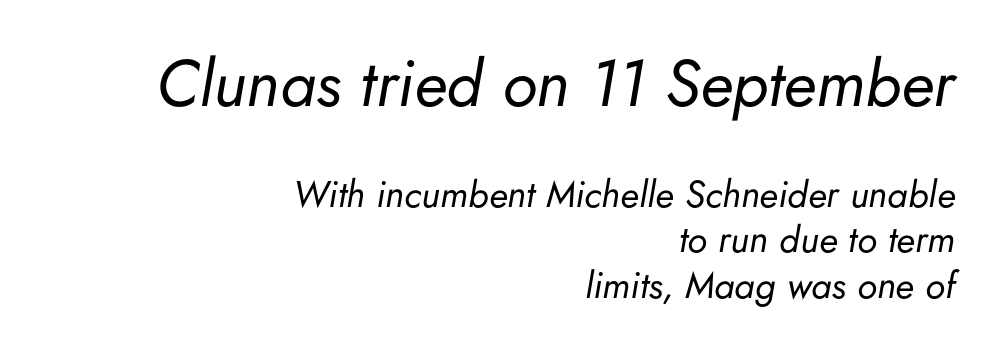
This layout puts the oversized block above and the modest block below. Proportional: the letters do not fall into vertical columns. Slant detected: the letters are inclined. This sample uses plain, unmodified letter spacing. Rule under the text: the space is simply empty. Every row of glyphs terminates at an identical x-position on the right.
